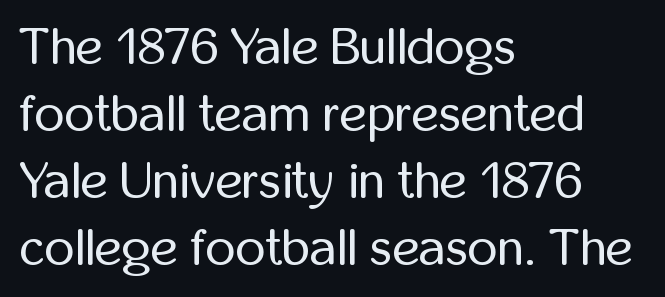
{"serif": "no", "italic": "no", "bold": "no", "weight": "regular", "width": "condensed", "stroke_contrast": "low", "x_height": "medium", "monospaced": "no", "underline": "no", "align": "left", "line_spacing": "normal", "line_spacing_ratio": 1.29, "letter_spacing": "normal", "letter_spacing_em": 0.0, "glyph_px": 52}
